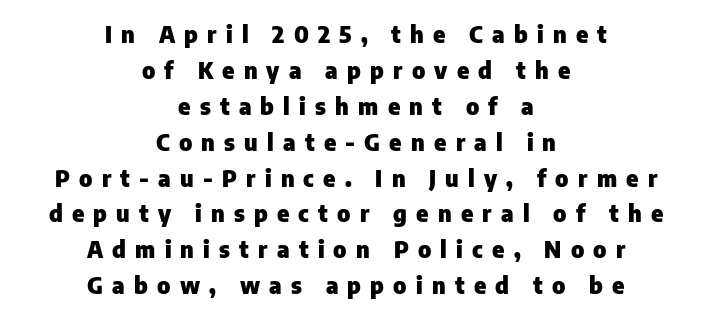
The image shows 23 px bold type, upright; set centered, normal line spacing (1.56x), unusually wide letter spacing (+0.4 em), not underlined.
